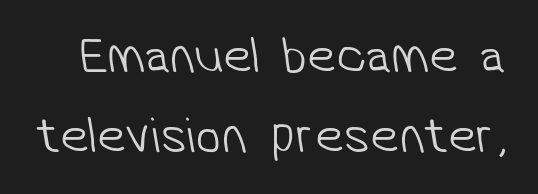
The image shows 51 px light sans-serif type; set normal line spacing (1.56x), normal letter spacing, not underlined; low stroke contrast and a medium x-height.
